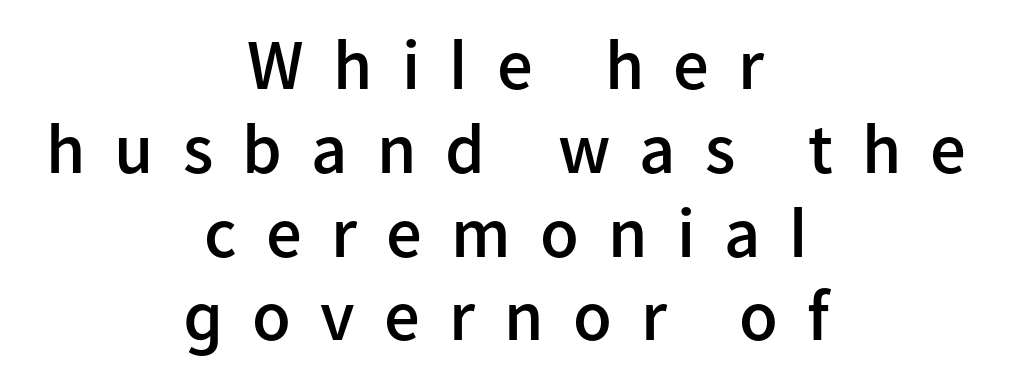
The image shows 71 px semibold sans-serif type, upright; set centered, line spacing 1.18x, unusually wide letter spacing (+0.41 em), not underlined; low stroke contrast and a medium x-height.
